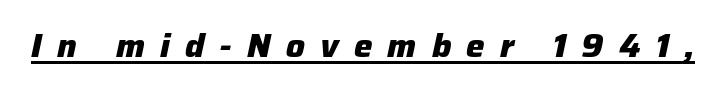
These words are printed bold, with thick strokes throughout. The letters advance in unequal steps, a hallmark of proportional type. Look at the tracking — it's clearly loosened, letters drifting apart. The face used here appears with an underline applied. The typography opts for an oblique posture over an upright one.
